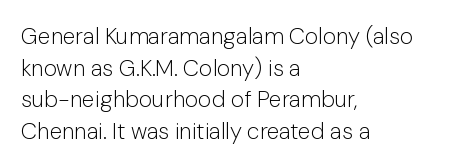
The image shows 23 px text type, upright; set left-aligned, normal line spacing (1.37x), normal letter spacing, not underlined.
